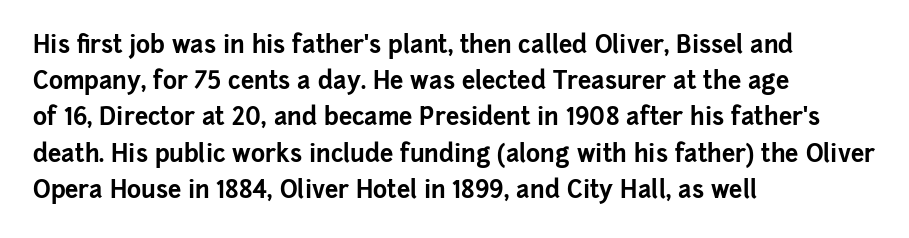
Q: Is the text bold? A: Yes.
Q: Is the text italic (slanted)? A: No, it is upright.
Q: Is the text underlined? A: No.
Q: How is the paragraph aligned? A: Left-aligned.
Q: Is the spacing between letters normal or unusually wide? A: Normal.
Q: Is the spacing between lines tight, normal or loose? A: Normal.
